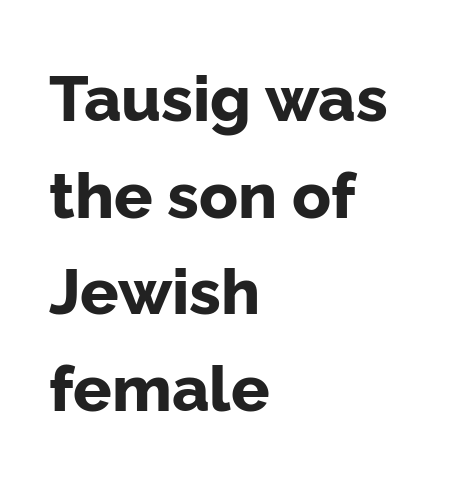
{"serif": "no", "italic": "no", "bold": "yes", "weight": "bold", "width": "normal", "stroke_contrast": "low", "x_height": "medium", "monospaced": "no", "underline": "no", "align": "left", "line_spacing": "normal", "line_spacing_ratio": 1.51, "letter_spacing": "normal", "letter_spacing_em": 0.0, "glyph_px": 64}
